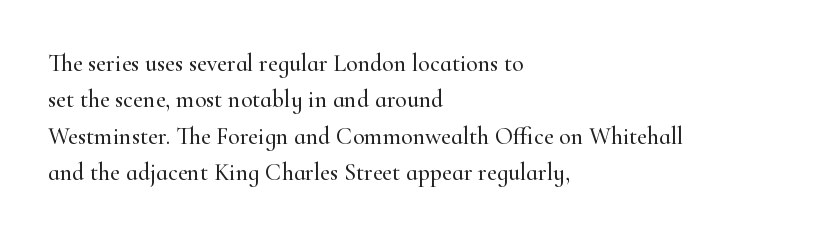
The image shows 24 px text type, upright; set left-aligned, normal line spacing (1.52x), normal letter spacing, not underlined.
